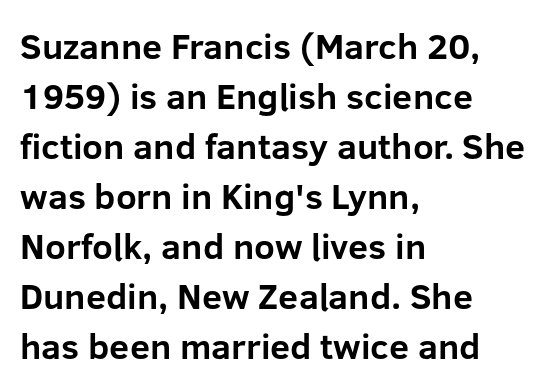
{"serif": "no", "italic": "no", "bold": "yes", "weight": "bold", "width": "normal", "stroke_contrast": "low", "x_height": "medium", "monospaced": "no", "underline": "no", "align": "left", "line_spacing": "normal", "line_spacing_ratio": 1.39, "letter_spacing": "normal", "letter_spacing_em": 0.0, "glyph_px": 36}
